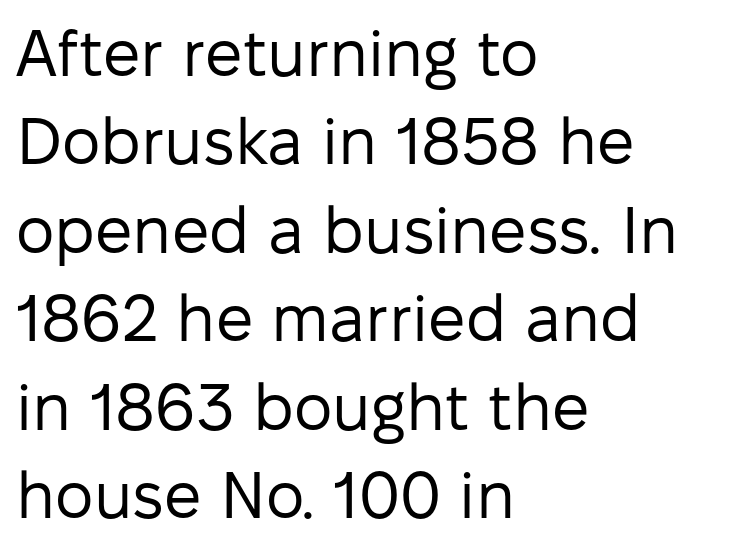
Q: Is the text bold? A: No.
Q: Is the text italic (slanted)? A: No, it is upright.
Q: Is the typeface a serif or a sans-serif typeface? A: Sans-serif.
Q: Is the text underlined? A: No.
Q: How is the paragraph aligned? A: Left-aligned.
Q: Is the spacing between letters normal or unusually wide? A: Normal.
Q: Is the spacing between lines tight, normal or loose? A: Normal.
Q: Width (condensed, normal, or wide)? A: Normal.
Q: Stroke contrast? A: Low.
Q: x-height? A: Medium.
Q: Monospaced? A: No.
